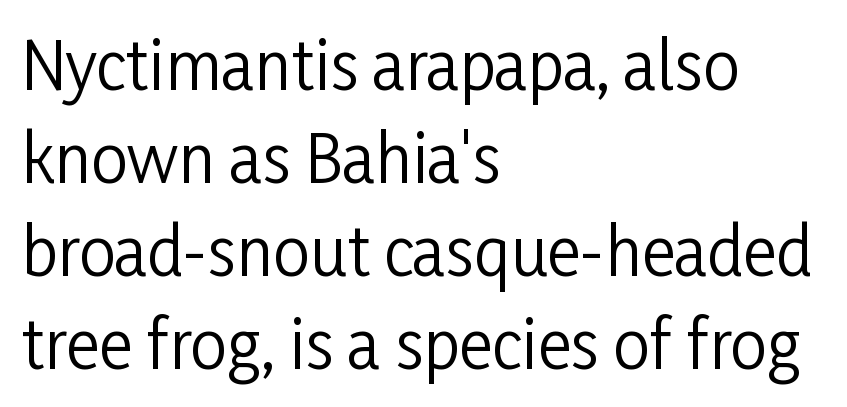
Note the varied advance widths — an 'i' is clearly narrower than an 'm'. Vertical strokes here are truly vertical. Default kerning and tracking; the words read as compact shapes. The paragraph shown leans on its left margin. The face looks like a standard text weight, possibly lighter.
